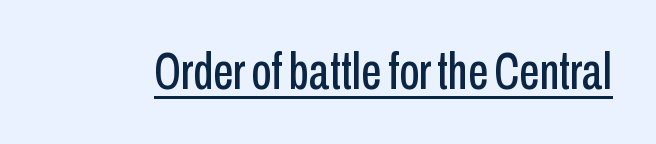
The image shows 51 px condensed sans-serif type, upright; set normal letter spacing, underlined; low stroke contrast and a medium x-height.
